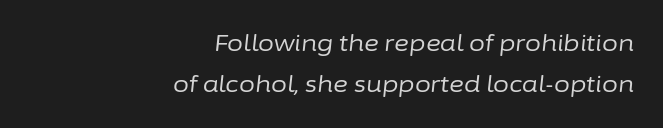
Q: Is the text bold? A: No.
Q: Is the text italic (slanted)? A: Yes, it leans right by about 6 degrees.
Q: Is the text underlined? A: No.
Q: How is the paragraph aligned? A: Right-aligned.
Q: Is the spacing between letters normal or unusually wide? A: Normal.
